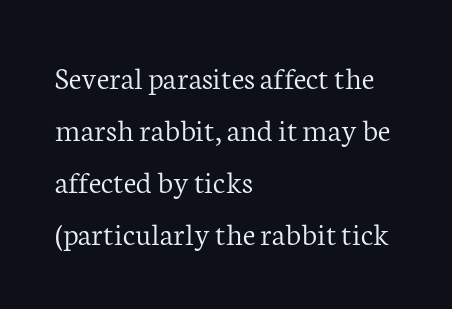
{"serif": "yes", "italic": "no", "bold": "no", "weight": "light", "width": "normal", "stroke_contrast": "low", "x_height": "medium", "monospaced": "no", "underline": "no", "align": "left", "line_spacing": "normal", "line_spacing_ratio": 1.58, "letter_spacing": "normal", "letter_spacing_em": 0.0, "glyph_px": 33}
